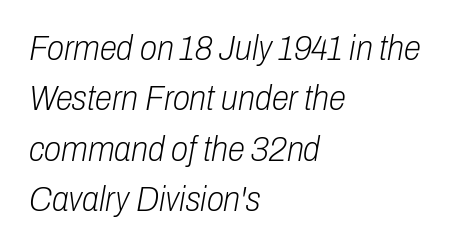
{"italic": "yes", "lean": "right", "slant_degrees": 10, "bold": "no", "weight": "light", "width": "condensed", "stroke_contrast": "low", "x_height": "medium", "monospaced": "no", "underline": "no", "align": "left", "line_spacing": "normal", "line_spacing_ratio": 1.44, "letter_spacing": "normal", "letter_spacing_em": 0.0, "glyph_px": 35}
